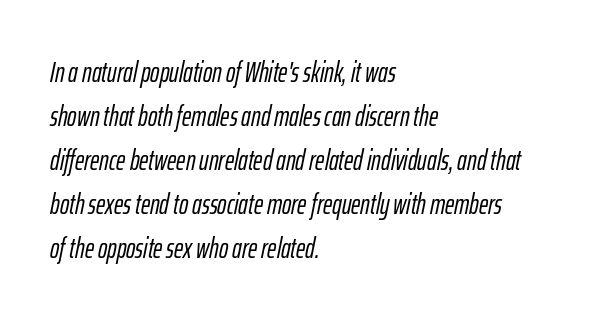
{"italic": "yes", "lean": "right", "slant_degrees": 12, "width": "condensed", "stroke_contrast": "low", "x_height": "medium", "monospaced": "no", "underline": "no", "align": "left", "line_spacing": "normal", "line_spacing_ratio": 1.57, "letter_spacing": "normal", "letter_spacing_em": 0.0, "glyph_px": 28}
